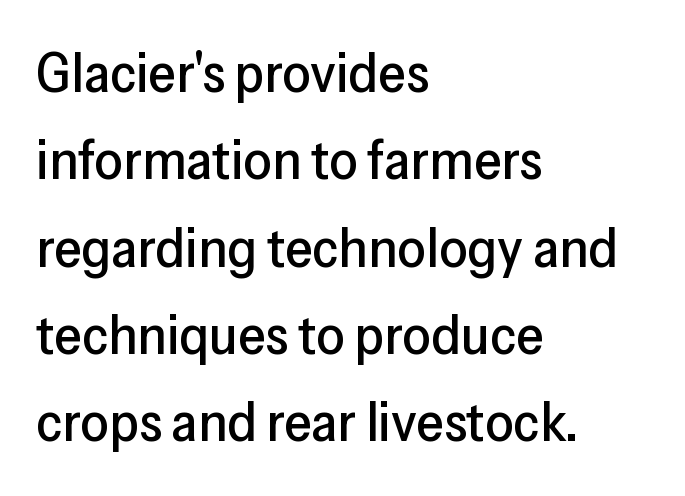
The image shows 56 px sans-serif type, upright; set left-aligned, normal line spacing (1.56x), normal letter spacing, not underlined; low stroke contrast and a medium x-height.
